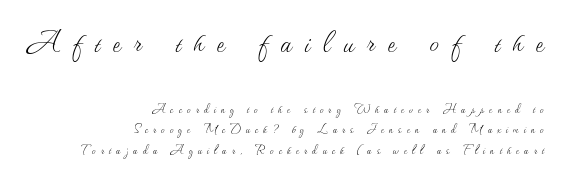
{"bold": "no", "weight": "thin", "width": "normal", "stroke_contrast": "medium", "x_height": "small", "monospaced": "no", "underline": "no", "align": "right", "line_spacing": "normal", "line_spacing_ratio": 1.36, "letter_spacing": "wide", "letter_spacing_em": 0.34, "larger_block": "first", "size_ratio": 2.53, "glyph_px": 38}
